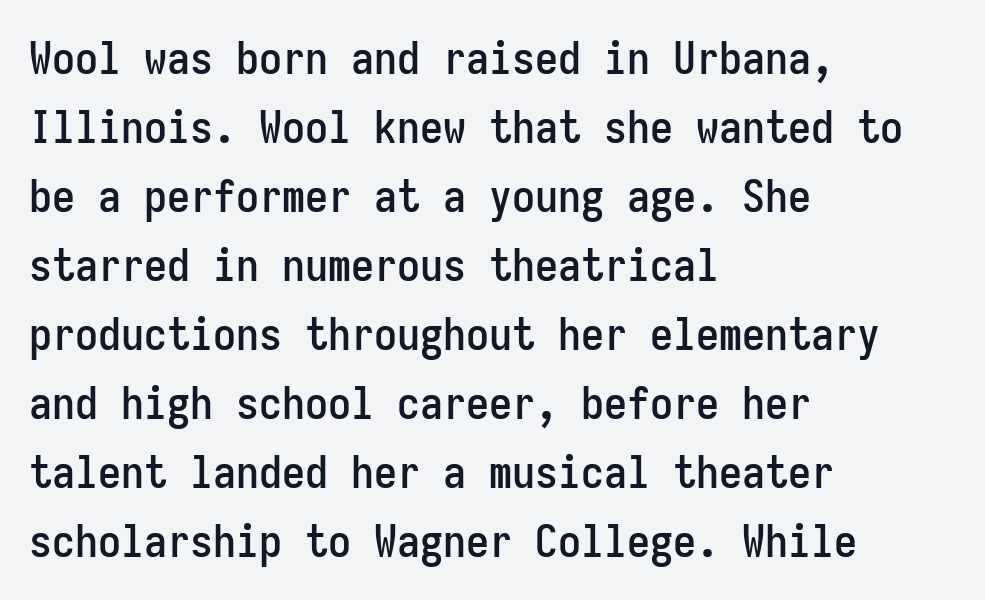
{"serif": "no", "italic": "no", "width": "condensed", "stroke_contrast": "low", "x_height": "medium", "monospaced": "yes", "underline": "no", "align": "left", "line_spacing": "normal", "line_spacing_ratio": 1.5, "letter_spacing": "normal", "letter_spacing_em": 0.0, "glyph_px": 46}
